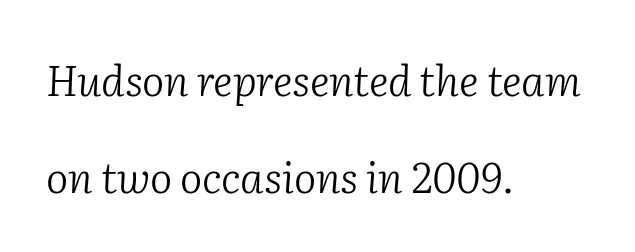
Q: Is the text bold? A: No.
Q: Is the text italic (slanted)? A: Yes, it leans right by about 2 degrees.
Q: Is the typeface a serif or a sans-serif typeface? A: Serif.
Q: Is the text underlined? A: No.
Q: How is the paragraph aligned? A: Left-aligned.
Q: Is the spacing between letters normal or unusually wide? A: Normal.
Q: Is the spacing between lines tight, normal or loose? A: Loose.
Q: Width (condensed, normal, or wide)? A: Normal.
Q: Stroke contrast? A: Low.
Q: x-height? A: Medium.
Q: Monospaced? A: No.
